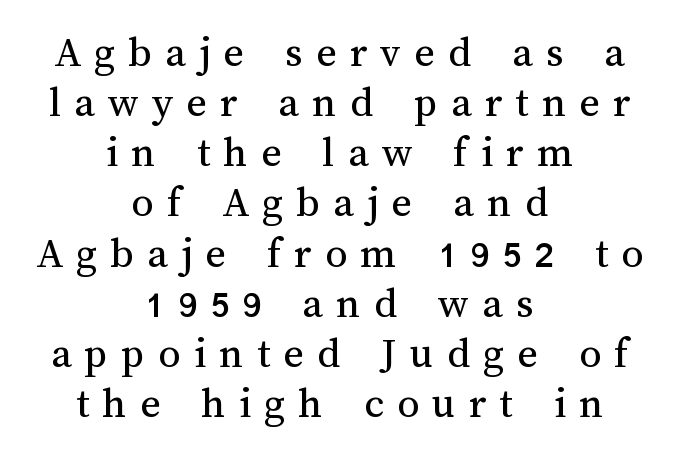
{"italic": "no", "bold": "no", "weight": "regular", "width": "normal", "stroke_contrast": "medium", "x_height": "medium", "monospaced": "no", "underline": "no", "align": "center", "line_spacing": "tight", "line_spacing_ratio": 1.14, "letter_spacing": "wide", "letter_spacing_em": 0.3, "glyph_px": 44}
